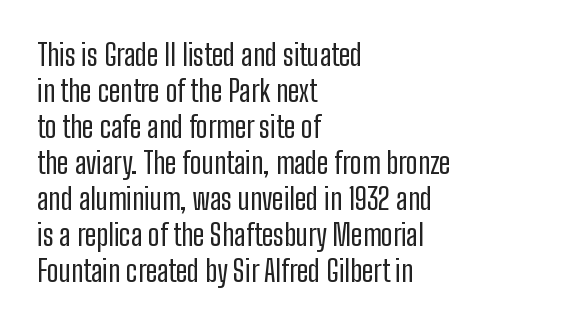
This is sans-serif lettering, the kind often seen on screens and signage. Characters follow at the spacing the type designer built in. The letters stand upright; this is a roman face. Is this a fixed-width face? No — the glyphs have proportional, varying widths.
